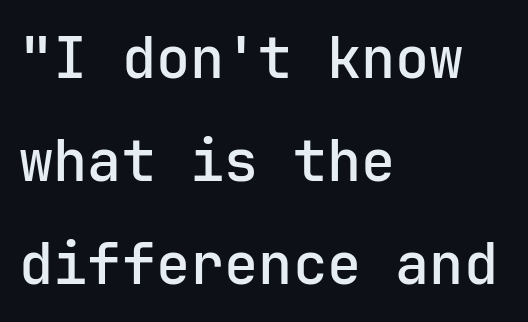
The image shows 57 px sans-serif type, upright, monospaced; set left-aligned, line spacing 1.81x, normal letter spacing, not underlined; low stroke contrast and a medium x-height.
